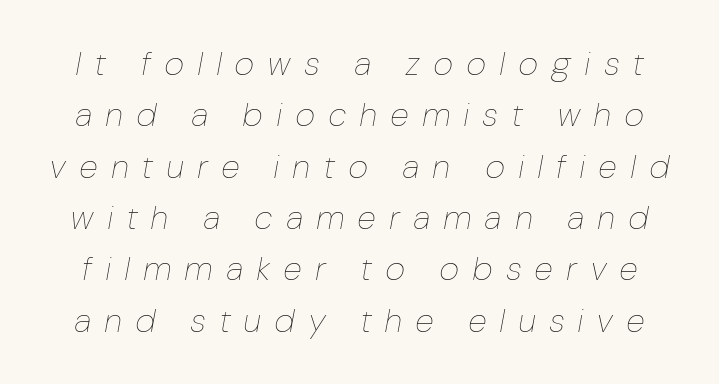
The image shows 34 px thin, condensed type, italic (leaning right); set normal line spacing (1.51x), unusually wide letter spacing (+0.43 em), not underlined; low stroke contrast and a medium x-height.
